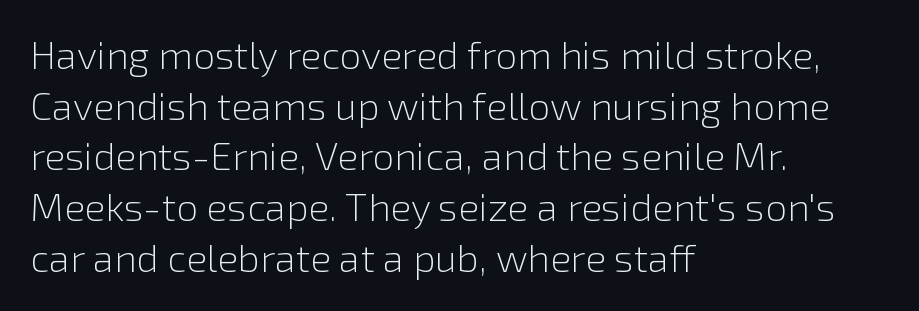
Q: Is the text bold? A: No.
Q: Is the text italic (slanted)? A: No, it is upright.
Q: Is the typeface a serif or a sans-serif typeface? A: Sans-serif.
Q: Is the text underlined? A: No.
Q: How is the paragraph aligned? A: Left-aligned.
Q: Is the spacing between letters normal or unusually wide? A: Normal.
Q: Is the spacing between lines tight, normal or loose? A: Normal.
Q: Width (condensed, normal, or wide)? A: Normal.
Q: x-height? A: Medium.
Q: Monospaced? A: No.
